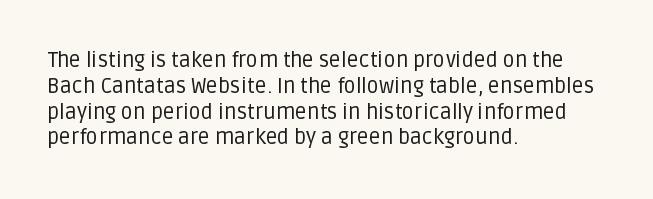
The image shows 21 px text type, upright; set left-aligned, line spacing 1.23x, normal letter spacing, not underlined.
